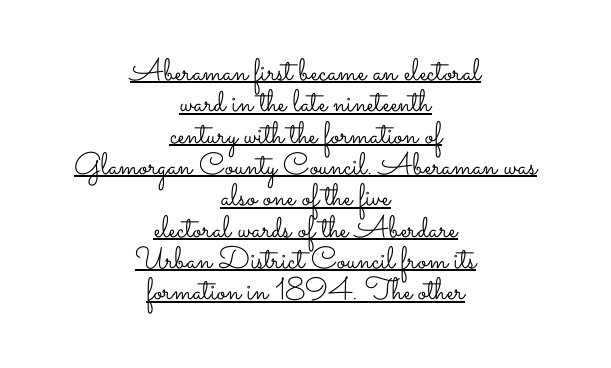
Q: Is the text bold? A: No.
Q: Is the text italic (slanted)? A: Yes.
Q: Is the text underlined? A: Yes.
Q: How is the paragraph aligned? A: Centered.
Q: Is the spacing between letters normal or unusually wide? A: Normal.
Q: Is the spacing between lines tight, normal or loose? A: Tight.
Q: Width (condensed, normal, or wide)? A: Wide.
Q: Stroke contrast? A: Low.
Q: x-height? A: Small.
Q: Monospaced? A: No.
